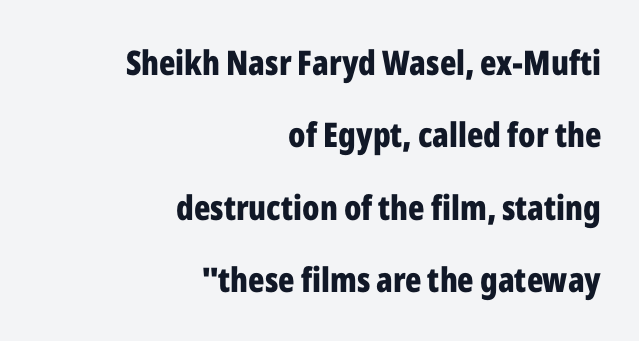
{"serif": "no", "italic": "no", "bold": "yes", "weight": "bold", "width": "condensed", "stroke_contrast": "low", "x_height": "medium", "monospaced": "no", "underline": "no", "align": "right", "line_spacing": "loose", "line_spacing_ratio": 2.13, "letter_spacing": "normal", "letter_spacing_em": 0.0, "glyph_px": 34}
